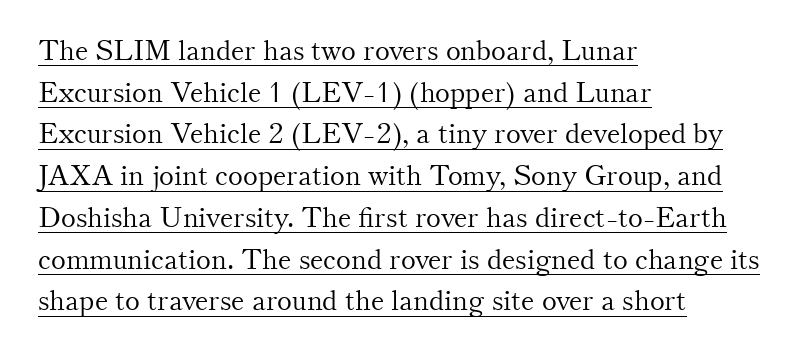
Q: Is the text bold? A: No.
Q: Is the text italic (slanted)? A: No, it is upright.
Q: Is the typeface a serif or a sans-serif typeface? A: Serif.
Q: Is the text underlined? A: Yes.
Q: How is the paragraph aligned? A: Left-aligned.
Q: Is the spacing between letters normal or unusually wide? A: Normal.
Q: Is the spacing between lines tight, normal or loose? A: Normal.
Q: Width (condensed, normal, or wide)? A: Normal.
Q: Stroke contrast? A: Medium.
Q: x-height? A: Small.
Q: Monospaced? A: No.
